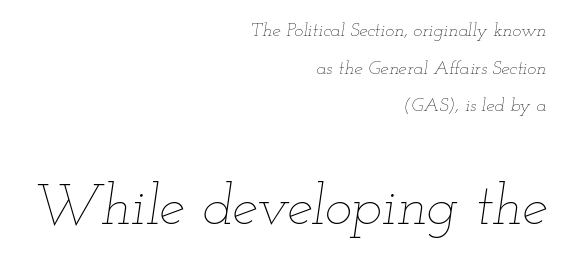
The image shows 58 px thin, wide type, italic (leaning right); set right-aligned, loose line spacing (1.98x), normal letter spacing, not underlined; the second (bottom) block is 3.05x larger; low stroke contrast and a small x-height.
